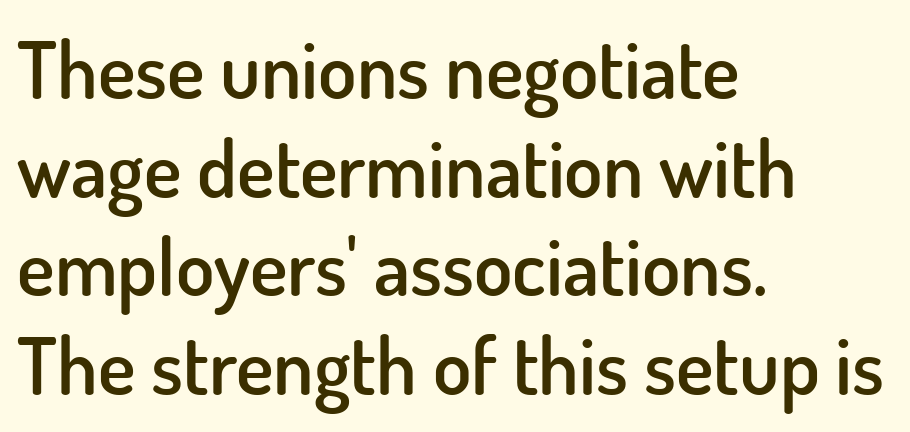
Upright lettering throughout. The rows are spaced the way most documents space them. Weight check: semibold — heavier than regular, not quite bold. This rendering employs a face without finishing strokes, i.e., a sans-serif.
